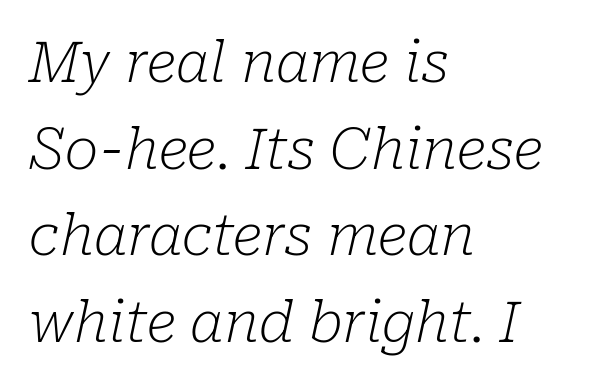
The image shows 57 px light serif type, italic (leaning right); set left-aligned, normal line spacing (1.52x), normal letter spacing, not underlined; low stroke contrast and a medium x-height.
